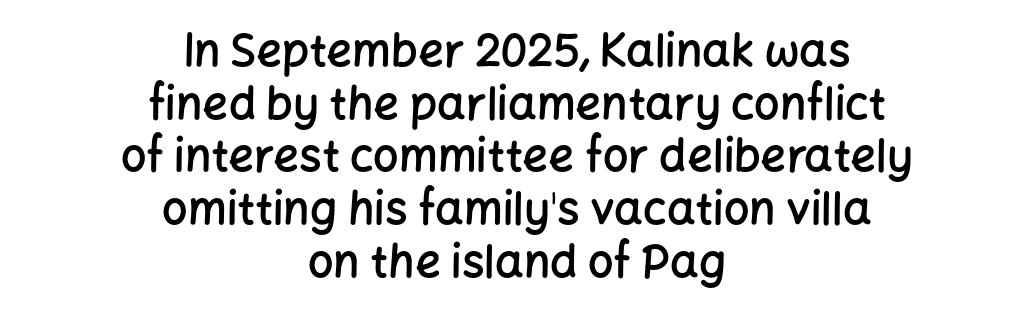
The image shows 45 px semibold sans-serif type, upright; set centered, line spacing 1.17x, normal letter spacing, not underlined; low stroke contrast and a medium x-height.
